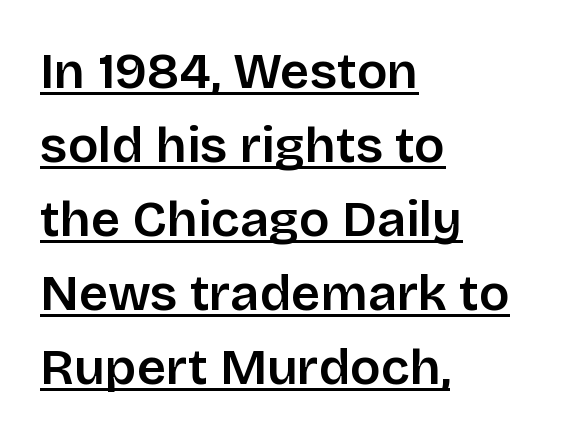
The image shows 51 px sans-serif type, upright; set left-aligned, normal line spacing (1.45x), normal letter spacing, underlined; low stroke contrast and a large x-height.
